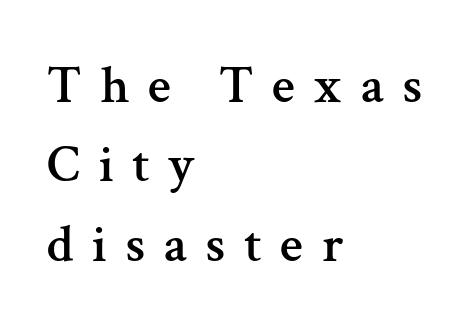
The glyphs in this specimen are seriffed. Italic? Not at all — the glyphs are vertical. You could only call the tracking loose — the letters float apart. Each letter keeps its own natural width here, so spacing adapts to shape.
